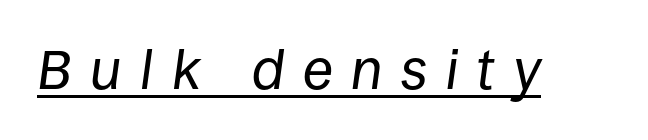
{"italic": "yes", "lean": "right", "slant_degrees": 8, "bold": "no", "weight": "regular", "width": "normal", "stroke_contrast": "low", "x_height": "large", "monospaced": "no", "underline": "yes", "letter_spacing": "wide", "letter_spacing_em": 0.33, "glyph_px": 56}
